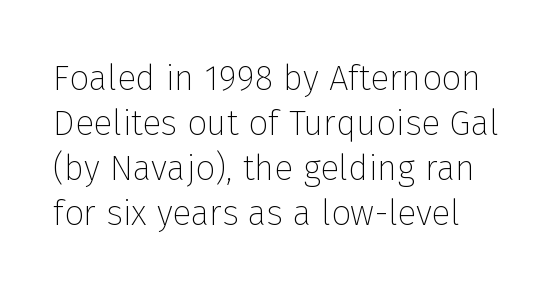
Is the type heavy? It reads as light-to-regular instead. Words appear dense and cohesive because spacing is normal. The font's upright variant was chosen for this text. What kind of face is this? One without serifs — a sans. Anything drawn beneath the words? Only blank space.
